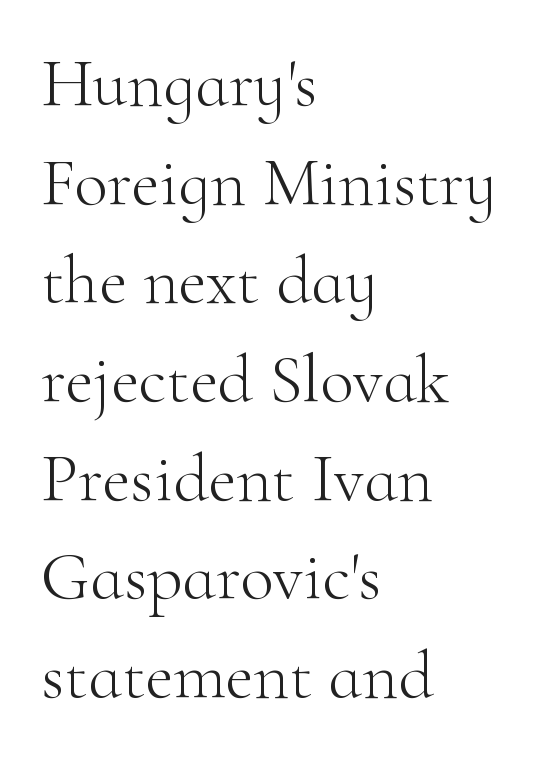
Q: Is the text bold? A: No.
Q: Is the text italic (slanted)? A: No, it is upright.
Q: Is the typeface a serif or a sans-serif typeface? A: Serif.
Q: Is the text underlined? A: No.
Q: How is the paragraph aligned? A: Left-aligned.
Q: Is the spacing between letters normal or unusually wide? A: Normal.
Q: Is the spacing between lines tight, normal or loose? A: Normal.
Q: Width (condensed, normal, or wide)? A: Normal.
Q: Stroke contrast? A: High.
Q: x-height? A: Small.
Q: Monospaced? A: No.
